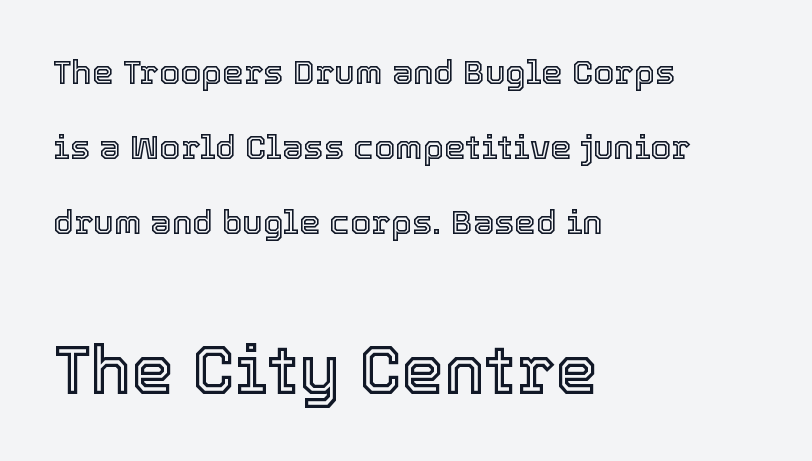
Interline gaps are noticeably wide in this sample. In terms of posture, this sample is upright. The rendering anchors every line to the left-hand side. These lines are rendered in a variable-pitch font. Between these two stacked blocks, the lower one wins on size. These lines keep a tight, regular rhythm from letter to letter.
